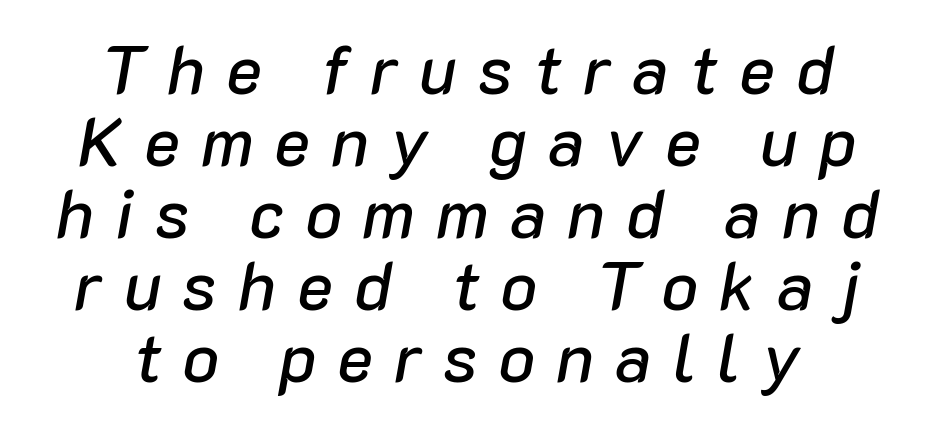
Type without underlining. Short and long lines alike share a common midpoint. Quick note: interline space is minimal. Proportional: the letters do not fall into vertical columns. Loose tracking; the words dissolve into strings of separated letters. Slanted lettering throughout.
